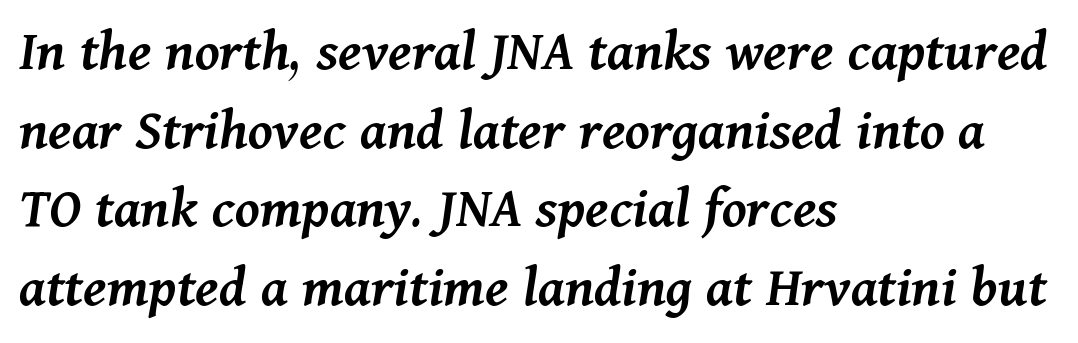
{"italic": "yes", "lean": "right", "slant_degrees": 11, "bold": "semi", "weight": "semibold", "width": "normal", "stroke_contrast": "medium", "x_height": "medium", "monospaced": "no", "underline": "no", "align": "left", "line_spacing": "normal", "line_spacing_ratio": 1.31, "letter_spacing": "normal", "letter_spacing_em": 0.0, "glyph_px": 60}
